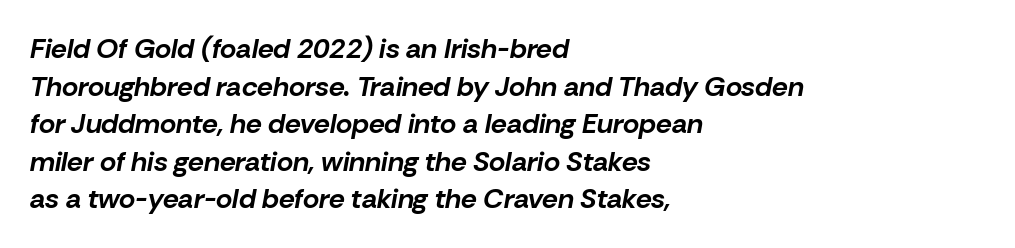
The image shows 28 px bold type, italic (leaning right); set left-aligned, normal line spacing (1.34x), normal letter spacing, not underlined; low stroke contrast and a medium x-height.
